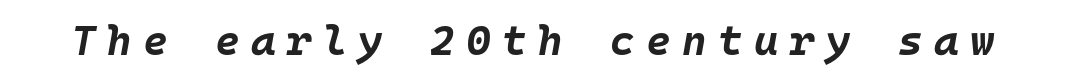
The tracking reads as deliberately expanded to a designer's eye. When letters slant like this, we call the style italic. Every letter is thick-stroked: bold, no question. The rendering uses typewriter-style spacing with identical character cells. The gap between lines stays unmarked.
